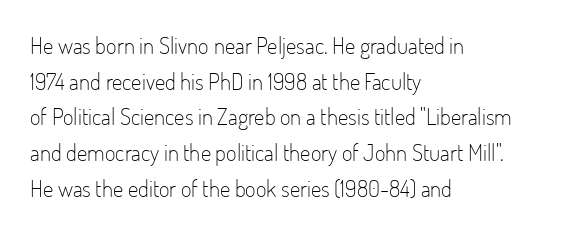
Baseline-to-baseline distance is the conventional proportion of letter height. The passage is arranged the way most books set body copy — flush left. The glyphs are unaccompanied by any horizontal stroke below them. The gaps between neighbouring characters are ordinary and unremarkable.
